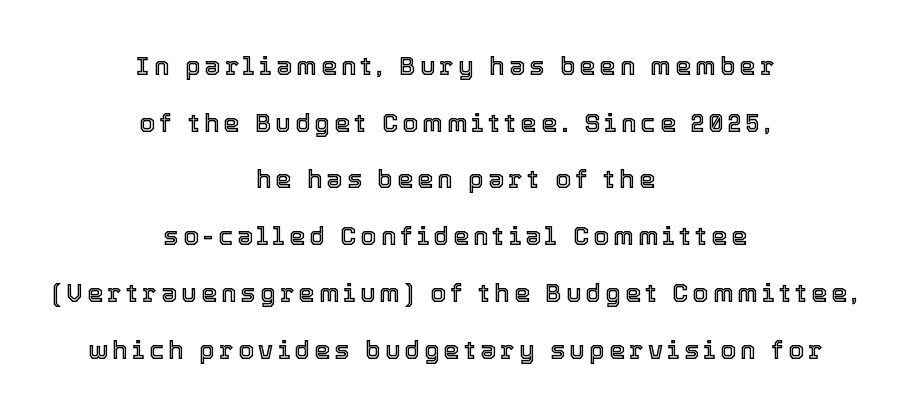
The image shows 25 px text type, upright; set centered, loose line spacing (2.27x), not underlined.
